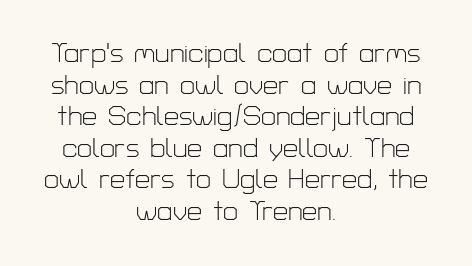
The image shows 27 px text type, upright; set centered, line spacing 1.17x, normal letter spacing, not underlined.
